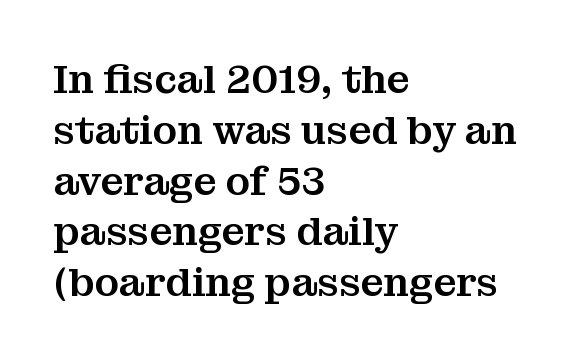
{"serif": "yes", "italic": "no", "width": "normal", "stroke_contrast": "medium", "x_height": "medium", "monospaced": "no", "underline": "no", "align": "left", "line_spacing": "normal", "line_spacing_ratio": 1.27, "letter_spacing": "normal", "letter_spacing_em": 0.0, "glyph_px": 40}
